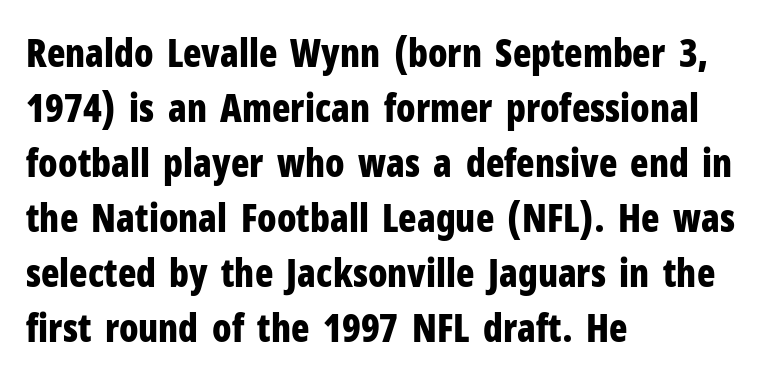
The image shows 38 px bold, condensed sans-serif type, upright; set left-aligned, normal line spacing (1.45x), normal letter spacing, not underlined; low stroke contrast and a medium x-height.
